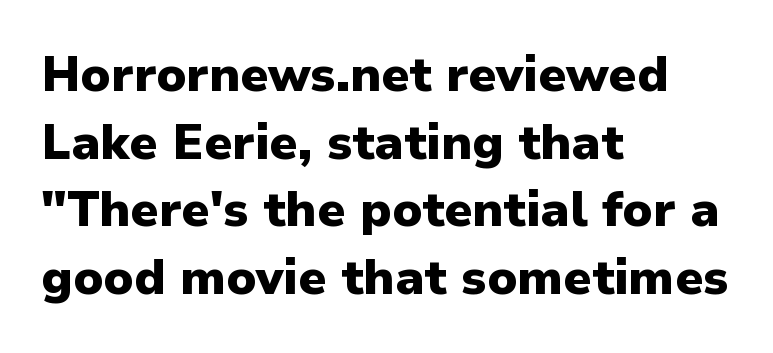
{"serif": "no", "italic": "no", "bold": "yes", "weight": "heavy", "width": "normal", "stroke_contrast": "low", "x_height": "medium", "monospaced": "no", "underline": "no", "align": "left", "line_spacing": "normal", "line_spacing_ratio": 1.38, "letter_spacing": "normal", "letter_spacing_em": 0.0, "glyph_px": 49}
